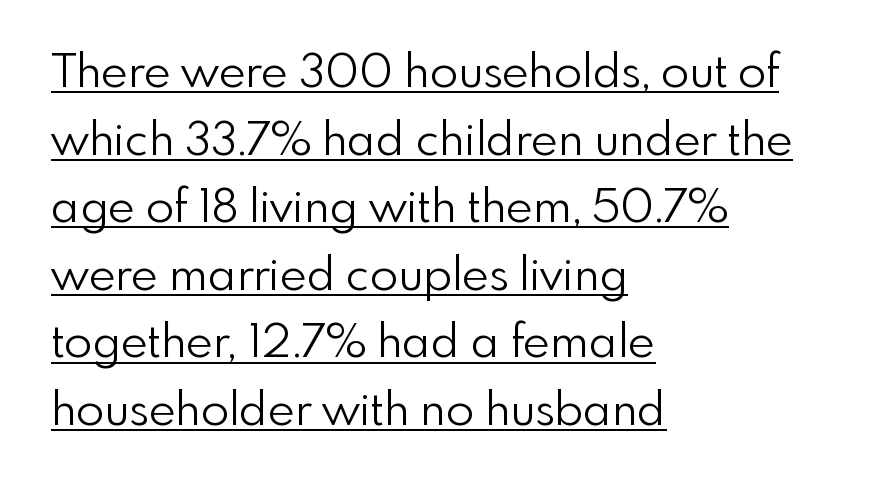
The image shows 46 px light sans-serif type, upright; set left-aligned, normal line spacing (1.47x), normal letter spacing, underlined; a small x-height.
